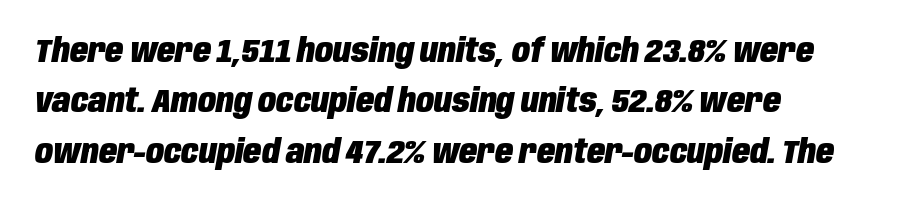
The image shows 33 px heavy, condensed type, italic (leaning right); set left-aligned, normal line spacing (1.53x), normal letter spacing, not underlined; low stroke contrast and a large x-height.
